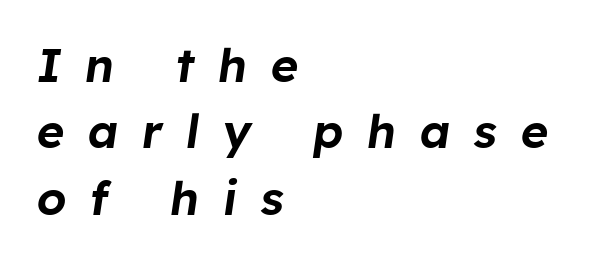
Q: Is the text italic (slanted)? A: Yes, it leans right by about 8 degrees.
Q: Is the text underlined? A: No.
Q: How is the paragraph aligned? A: Left-aligned.
Q: Is the spacing between letters normal or unusually wide? A: Unusually wide.
Q: Is the spacing between lines tight, normal or loose? A: Normal.
Q: Width (condensed, normal, or wide)? A: Normal.
Q: Stroke contrast? A: Low.
Q: x-height? A: Medium.
Q: Monospaced? A: No.
